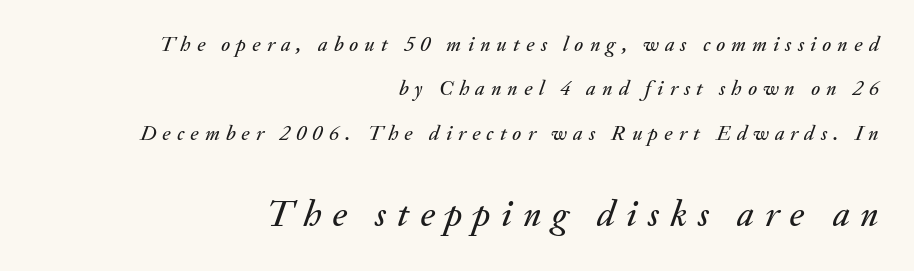
Tall strokes in this sample are angled rather than plumb. Proportional: the letters do not fall into vertical columns. Decoration check: the copy has no underline. Which chunk is bigger? The second one — the bottom block dwarfs the top. You could only call the tracking loose — the letters float apart. Vertical spacing — loose.
